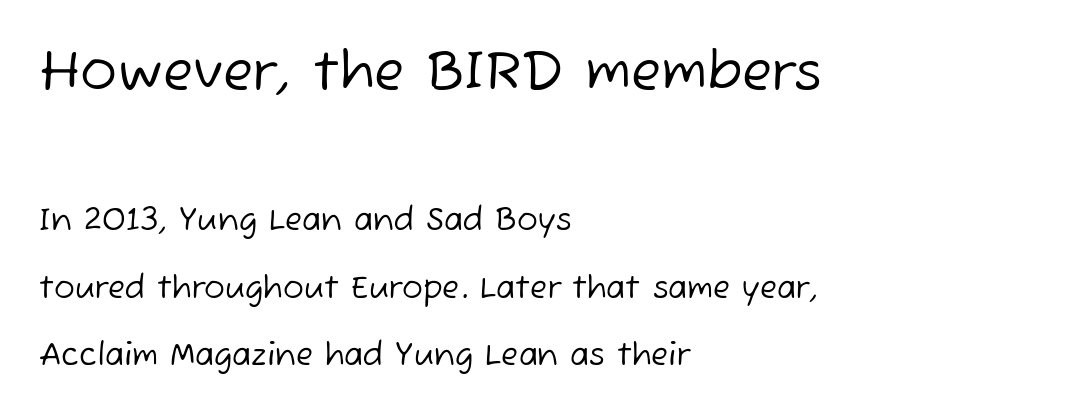
{"serif": "no", "bold": "no", "weight": "regular", "width": "normal", "stroke_contrast": "low", "x_height": "medium", "monospaced": "no", "underline": "no", "align": "left", "line_spacing": "loose", "line_spacing_ratio": 2.17, "letter_spacing": "normal", "letter_spacing_em": 0.0, "larger_block": "first", "size_ratio": 1.77, "glyph_px": 55}
